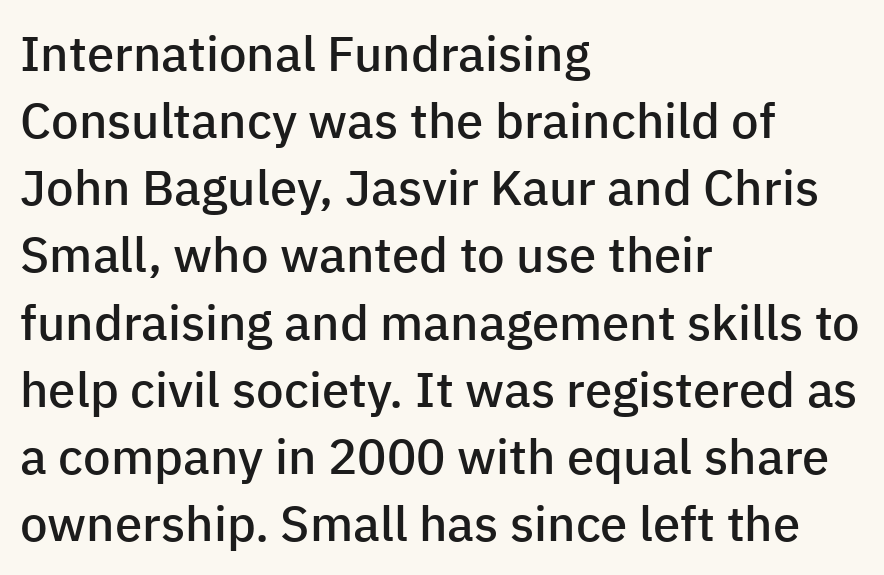
The image shows 49 px semibold sans-serif type, upright; set left-aligned, normal line spacing (1.37x), normal letter spacing, not underlined; low stroke contrast and a medium x-height.
